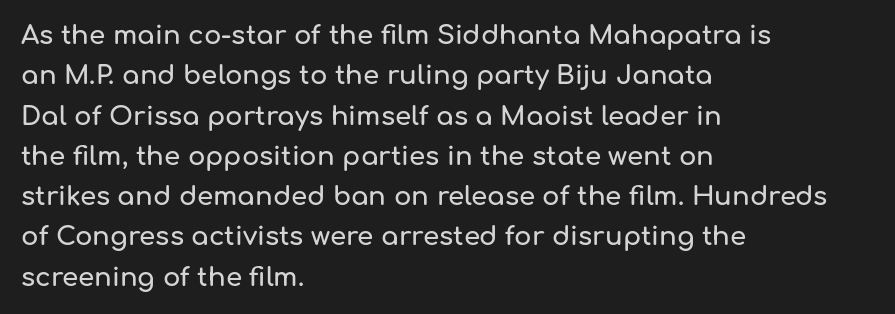
This rendering uses left alignment, leaving the right contour irregular. The vertical gap from one line to the next is medium. The space beneath each line is pristine and unruled. Does extra space separate the letters? No, they use regular spacing. Every character sits straight up, as roman type does.
